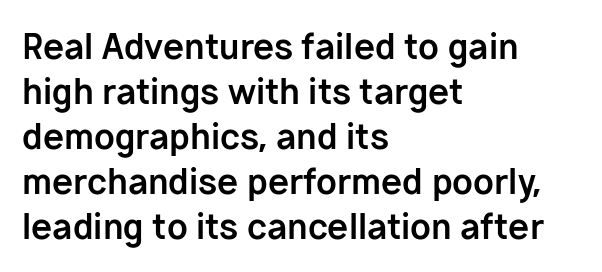
{"serif": "no", "italic": "no", "bold": "yes", "weight": "bold", "width": "normal", "stroke_contrast": "low", "x_height": "medium", "monospaced": "no", "underline": "no", "align": "left", "line_spacing": "normal", "line_spacing_ratio": 1.32, "letter_spacing": "normal", "letter_spacing_em": 0.0, "glyph_px": 34}
